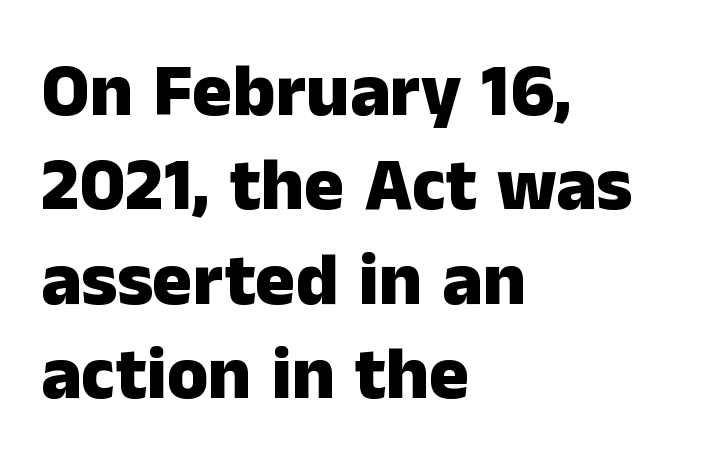
Q: Is the text bold? A: Yes.
Q: Is the text italic (slanted)? A: No, it is upright.
Q: Is the typeface a serif or a sans-serif typeface? A: Sans-serif.
Q: Is the text underlined? A: No.
Q: How is the paragraph aligned? A: Left-aligned.
Q: Is the spacing between letters normal or unusually wide? A: Normal.
Q: Is the spacing between lines tight, normal or loose? A: Normal.
Q: Width (condensed, normal, or wide)? A: Normal.
Q: Stroke contrast? A: Low.
Q: x-height? A: Medium.
Q: Monospaced? A: No.
